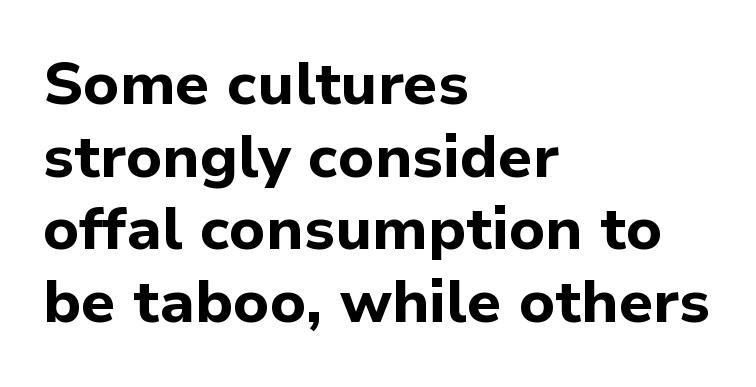
Q: Is the text bold? A: Yes.
Q: Is the text italic (slanted)? A: No, it is upright.
Q: Is the typeface a serif or a sans-serif typeface? A: Sans-serif.
Q: Is the text underlined? A: No.
Q: How is the paragraph aligned? A: Left-aligned.
Q: Is the spacing between letters normal or unusually wide? A: Normal.
Q: Width (condensed, normal, or wide)? A: Normal.
Q: Stroke contrast? A: Low.
Q: x-height? A: Medium.
Q: Monospaced? A: No.
